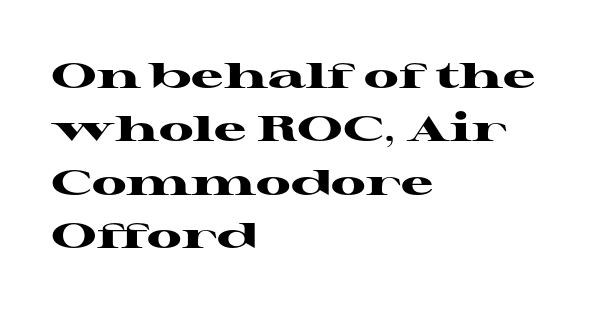
The image shows 36 px heavy, wide serif type, upright; set left-aligned, normal line spacing (1.48x), normal letter spacing, not underlined; high stroke contrast and a medium x-height.
